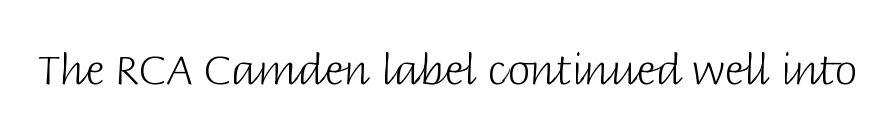
Q: Is the text bold? A: No.
Q: Is the text italic (slanted)? A: No, it is upright.
Q: Is the typeface a serif or a sans-serif typeface? A: Sans-serif.
Q: Is the text underlined? A: No.
Q: Is the spacing between letters normal or unusually wide? A: Normal.
Q: Width (condensed, normal, or wide)? A: Normal.
Q: Stroke contrast? A: Low.
Q: x-height? A: Large.
Q: Monospaced? A: No.
